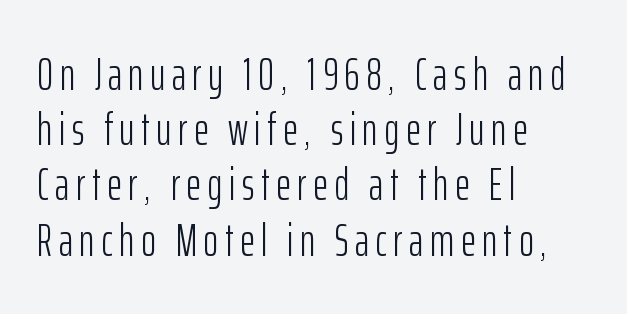
Is this a heavy cut? Hardly; it is regular or lighter. Look at the bottom of the vertical strokes: they stop flat, with no serifs. Unlike italic type, these characters show no tilt at all. The setting favours the left margin, as ordinary paragraphs usually do.
